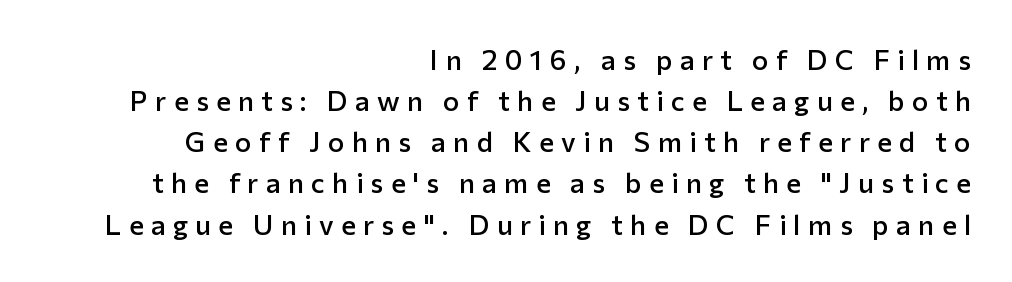
The rendering uses a semibold face; strokes are thickened but not to full bold. Between one letter and the next there's a generous, obvious gap. Italic? Not at all — the glyphs are vertical. Compared with a flush-left layout, this one pins lines to the opposite, right side. The zone under the glyphs is completely vacant. Reading down the column, the eye jumps a familiar distance to each next line.
